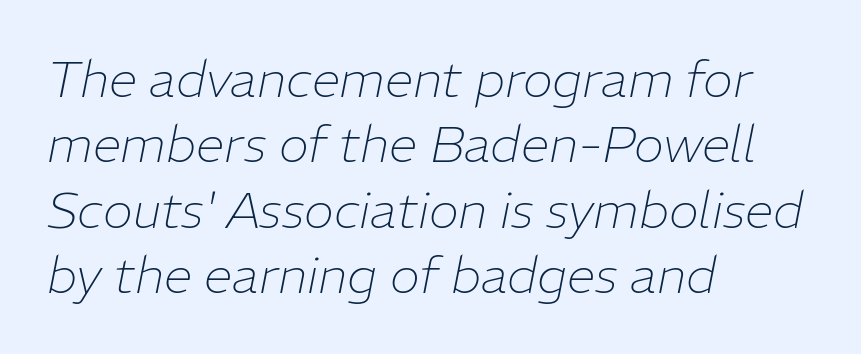
Q: Is the text bold? A: No.
Q: Is the text italic (slanted)? A: Yes, it leans right by about 11 degrees.
Q: Is the text underlined? A: No.
Q: How is the paragraph aligned? A: Left-aligned.
Q: Is the spacing between letters normal or unusually wide? A: Normal.
Q: Is the spacing between lines tight, normal or loose? A: Normal.
Q: Width (condensed, normal, or wide)? A: Normal.
Q: Stroke contrast? A: Low.
Q: x-height? A: Medium.
Q: Monospaced? A: No.
